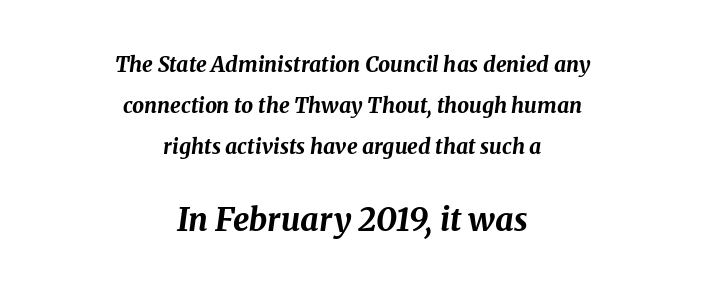
Is the type bold? Yes — the strokes are clearly thick and heavy. Check under the words: just untouched page. The rag falls on both sides of this text block equally. Tall strokes in this sample are angled rather than plumb.
